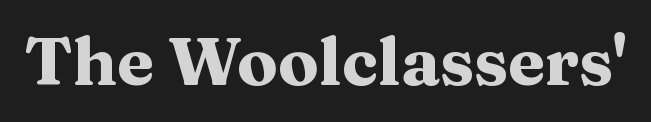
The font is running at its bold setting. The strip under each line holds only bare page. Posture: upright roman. Does the type have serifs? Yes, each stem ends in a small foot.
